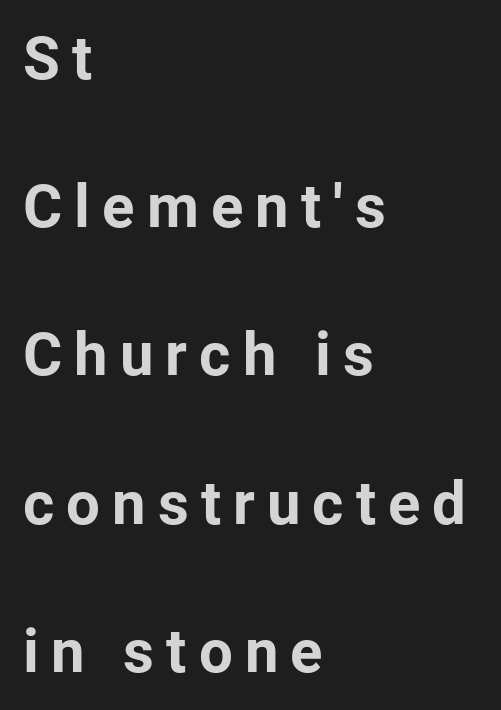
Does the type have serifs? No, each stem ends abruptly. Clear beneath every line of the passage. A roman cut, with each character standing at attention. Observe the wide spacing: letters keep a clear distance from each other. This sample has the flowing, uneven cadence of proportional lettering. Notice how the passage keeps a crisp vertical edge on the left only.
